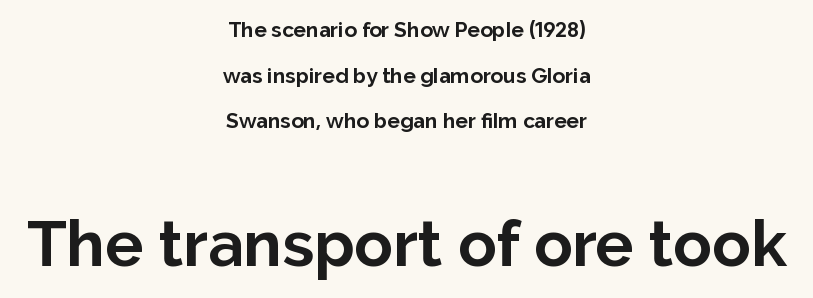
Q: Is the text bold? A: Yes.
Q: Is the text italic (slanted)? A: No, it is upright.
Q: Is the typeface a serif or a sans-serif typeface? A: Sans-serif.
Q: Is the text underlined? A: No.
Q: How is the paragraph aligned? A: Centered.
Q: Is the spacing between letters normal or unusually wide? A: Normal.
Q: Is the spacing between lines tight, normal or loose? A: Loose.
Q: Which block of text is set in a larger size, the first (top) or the second (bottom)? A: The second (bottom) one.
Q: Width (condensed, normal, or wide)? A: Normal.
Q: Stroke contrast? A: Low.
Q: x-height? A: Medium.
Q: Monospaced? A: No.
